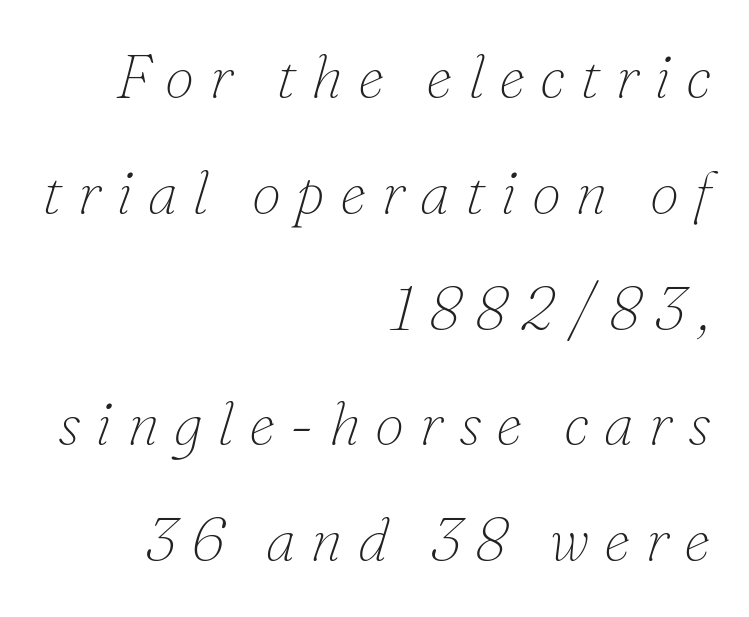
{"serif": "yes", "italic": "yes", "lean": "right", "slant_degrees": 16, "bold": "no", "weight": "thin", "width": "normal", "stroke_contrast": "low", "x_height": "small", "monospaced": "no", "underline": "no", "align": "right", "line_spacing": "loose", "line_spacing_ratio": 1.93, "letter_spacing": "wide", "letter_spacing_em": 0.25, "glyph_px": 60}
